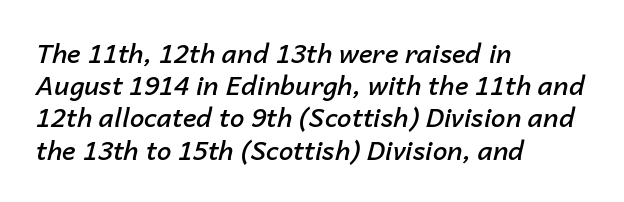
Q: Is the text bold? A: Semi-bold.
Q: Is the text italic (slanted)? A: Yes, it leans right by about 14 degrees.
Q: Is the text underlined? A: No.
Q: How is the paragraph aligned? A: Left-aligned.
Q: Is the spacing between letters normal or unusually wide? A: Normal.
